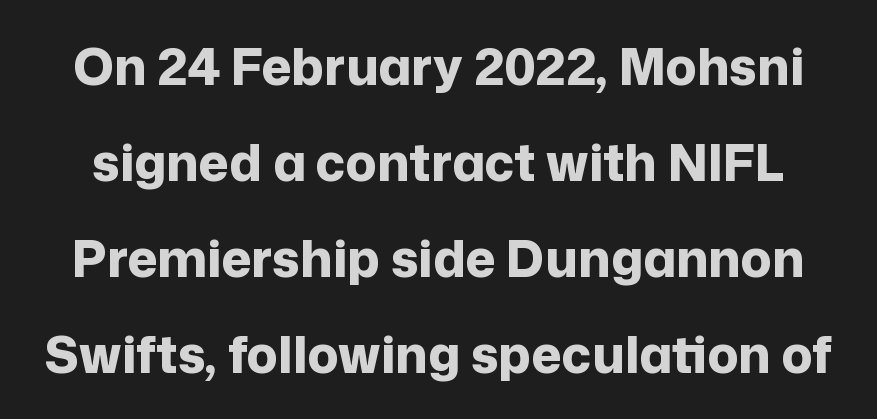
{"serif": "no", "italic": "no", "bold": "yes", "weight": "bold", "width": "normal", "stroke_contrast": "low", "x_height": "medium", "monospaced": "no", "underline": "no", "line_spacing_ratio": 1.88, "letter_spacing": "normal", "letter_spacing_em": 0.0, "glyph_px": 51}
